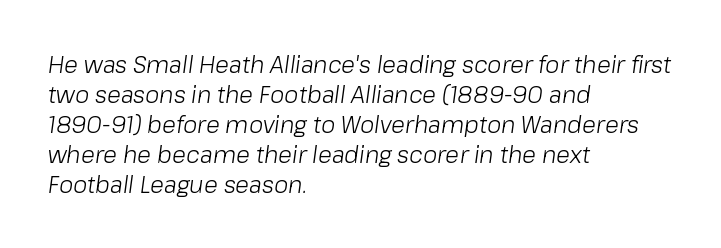
{"italic": "yes", "lean": "right", "slant_degrees": 8, "bold": "no", "underline": "no", "align": "left", "line_spacing": "normal", "line_spacing_ratio": 1.3, "letter_spacing": "normal", "letter_spacing_em": 0.0, "glyph_px": 23}
